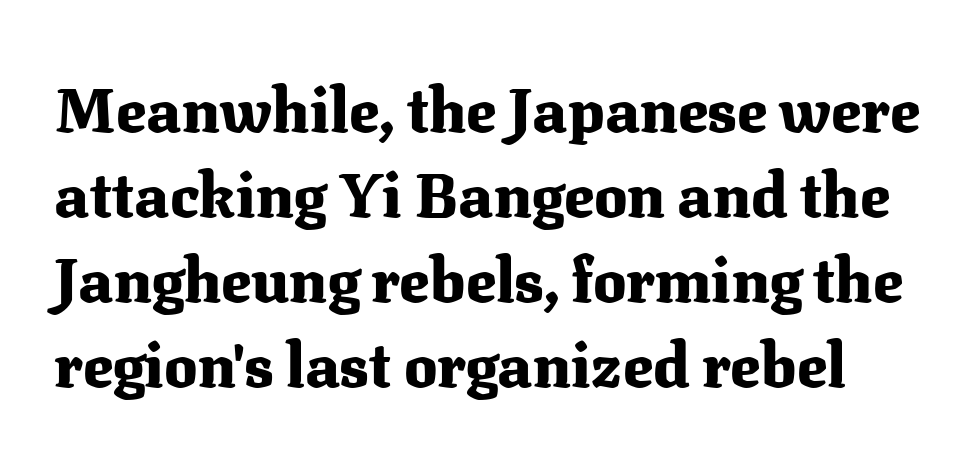
The string is rendered with underlining switched off. Looks like regular typesetting: each glyph gets only the width it needs. Standard letterfit; no display-style spreading of the glyphs. Stroke thickness is high; the sample reads as a true bold.
